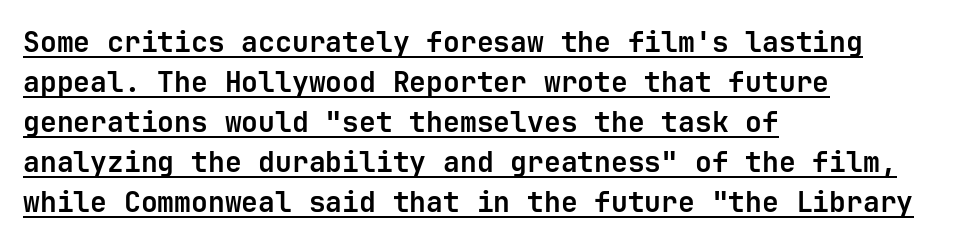
Every row of glyphs begins at an identical x-position on the left. The passage shown is typeset with a sans-serif family. Caption: bold face, heavy strokes. Baseline-to-baseline distance is the conventional proportion of letter height.
